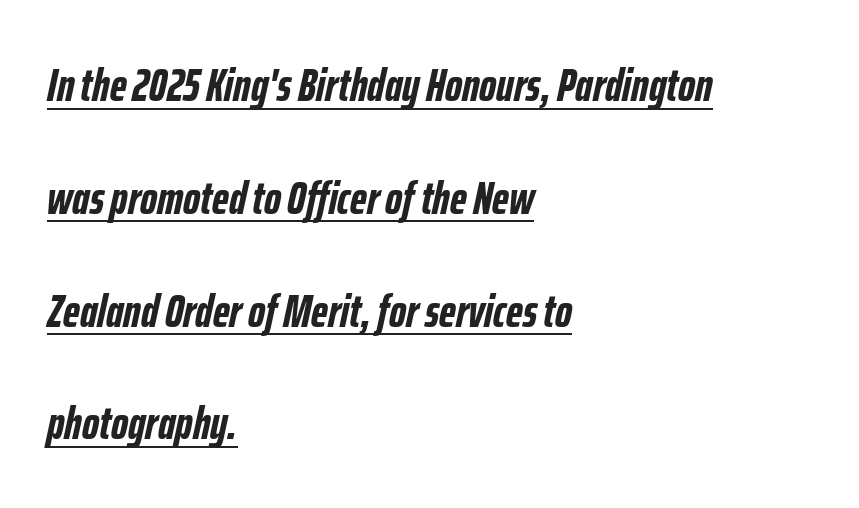
The image shows 47 px semibold, condensed type, italic (leaning right); set left-aligned, loose line spacing (2.4x), normal letter spacing, underlined; low stroke contrast and a medium x-height.
